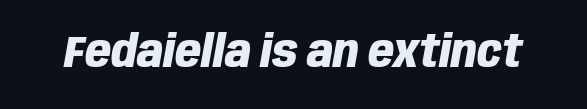
{"italic": "yes", "lean": "right", "slant_degrees": 10, "bold": "yes", "weight": "heavy", "width": "condensed", "stroke_contrast": "low", "x_height": "large", "monospaced": "no", "underline": "no", "letter_spacing": "normal", "letter_spacing_em": 0.0, "glyph_px": 45}
